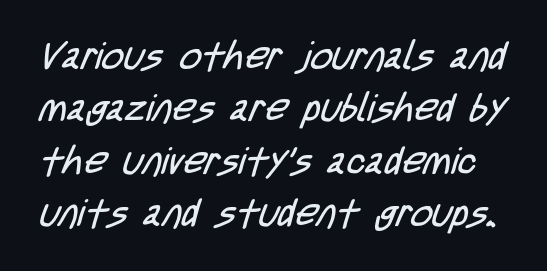
A typesetter would call this leading conventional body-copy spacing. This sample has the flowing, uneven cadence of proportional lettering. Caption: face not bold, strokes unweighted. Serifs: no, the terminals of the letterforms are clean. Here the glyphs are tracked normally, forming tight word shapes.
